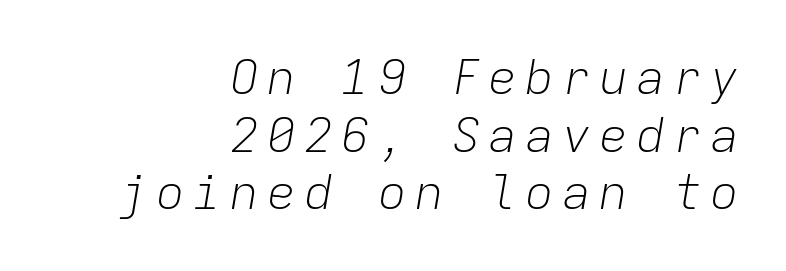
Q: Is the text bold? A: No.
Q: Is the text italic (slanted)? A: Yes, it leans right by about 9 degrees.
Q: Is the text underlined? A: No.
Q: How is the paragraph aligned? A: Right-aligned.
Q: Width (condensed, normal, or wide)? A: Normal.
Q: Stroke contrast? A: Low.
Q: x-height? A: Medium.
Q: Monospaced? A: Yes.
